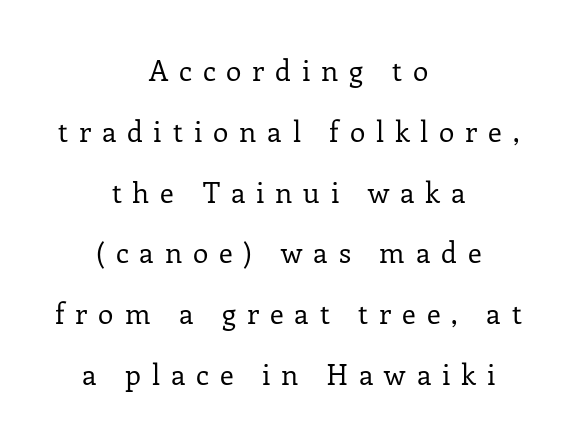
{"serif": "yes", "italic": "no", "bold": "no", "weight": "regular", "width": "normal", "stroke_contrast": "low", "x_height": "medium", "monospaced": "no", "underline": "no", "align": "center", "line_spacing": "loose", "line_spacing_ratio": 2.17, "letter_spacing": "wide", "letter_spacing_em": 0.39, "glyph_px": 28}
